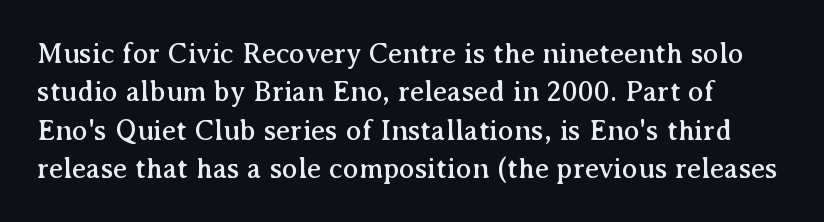
The image shows 29 px serif type, upright; set normal line spacing (1.32x), normal letter spacing, not underlined; medium stroke contrast and a medium x-height.
